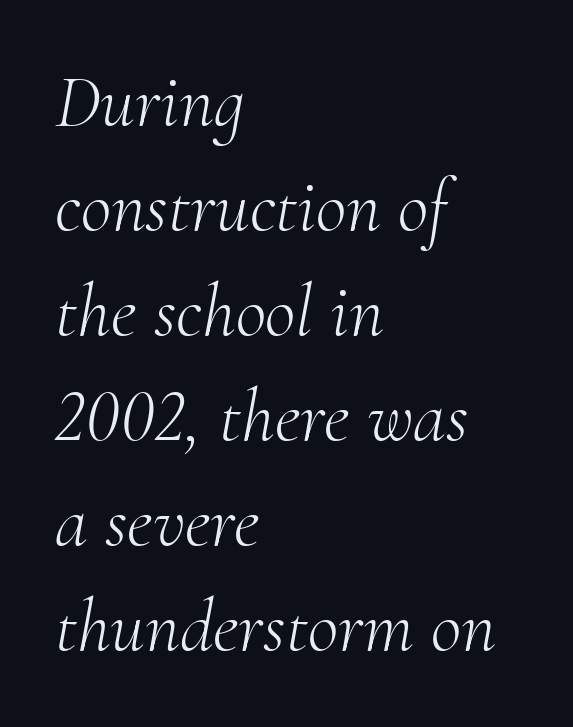
{"serif": "yes", "italic": "yes", "lean": "right", "slant_degrees": 10, "bold": "no", "weight": "light", "width": "normal", "stroke_contrast": "medium", "x_height": "small", "monospaced": "no", "underline": "no", "align": "left", "line_spacing": "normal", "line_spacing_ratio": 1.4, "letter_spacing": "normal", "letter_spacing_em": 0.0, "glyph_px": 75}
